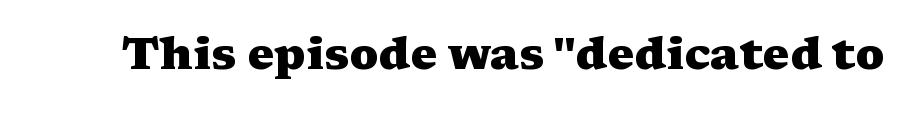
Q: Is the text bold? A: Yes.
Q: Is the text italic (slanted)? A: No, it is upright.
Q: Is the typeface a serif or a sans-serif typeface? A: Serif.
Q: Is the text underlined? A: No.
Q: Is the spacing between letters normal or unusually wide? A: Normal.
Q: Width (condensed, normal, or wide)? A: Wide.
Q: Stroke contrast? A: Medium.
Q: x-height? A: Medium.
Q: Monospaced? A: No.
